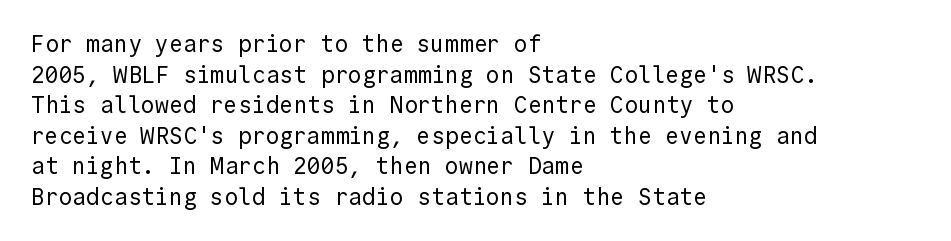
Vertical spacing — default. The text block is weighted toward the left margin, trailing off unevenly rightward. The baseline area is clear. These lines keep a tight, regular rhythm from letter to letter. No extra ink here — the face is not bold.
